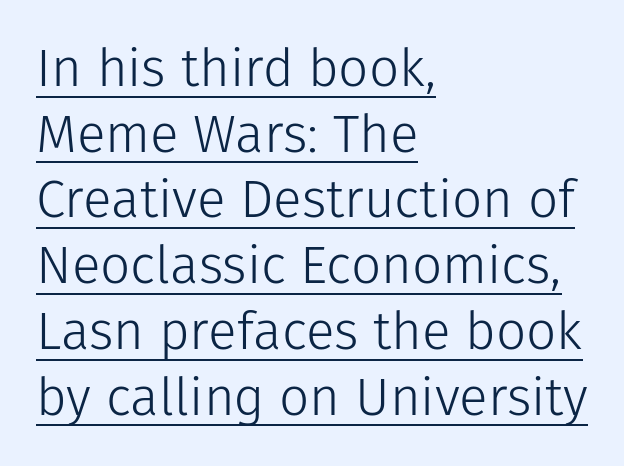
Q: Is the text bold? A: No.
Q: Is the text italic (slanted)? A: No, it is upright.
Q: Is the typeface a serif or a sans-serif typeface? A: Sans-serif.
Q: Is the text underlined? A: Yes.
Q: How is the paragraph aligned? A: Left-aligned.
Q: Is the spacing between letters normal or unusually wide? A: Normal.
Q: Width (condensed, normal, or wide)? A: Normal.
Q: Stroke contrast? A: Low.
Q: x-height? A: Medium.
Q: Monospaced? A: No.
